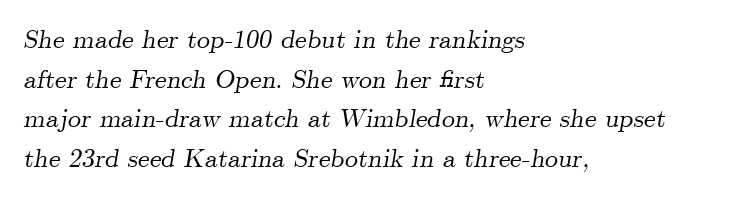
The lines sit at an ordinary, default distance from one another. The type is set solid horizontally, with unmodified tracking. The baseline area is clear. Notice how the passage keeps a crisp vertical edge on the left only. The whole block is typeset with a tilt.
